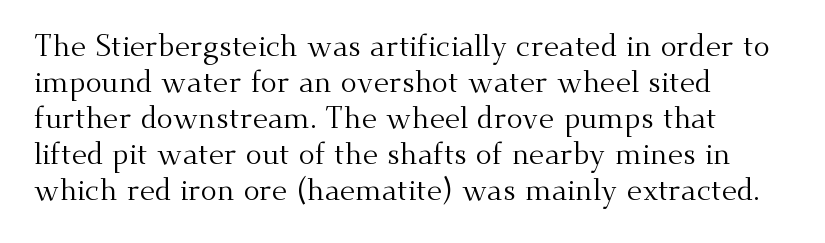
Horizontally, the lines are justified to the leading edge only. Think standard paragraph weight, or any step lighter than that. Italic? Not at all — the glyphs are vertical. These lines keep a tight, regular rhythm from letter to letter. Descender tails drop into unmarked territory.
